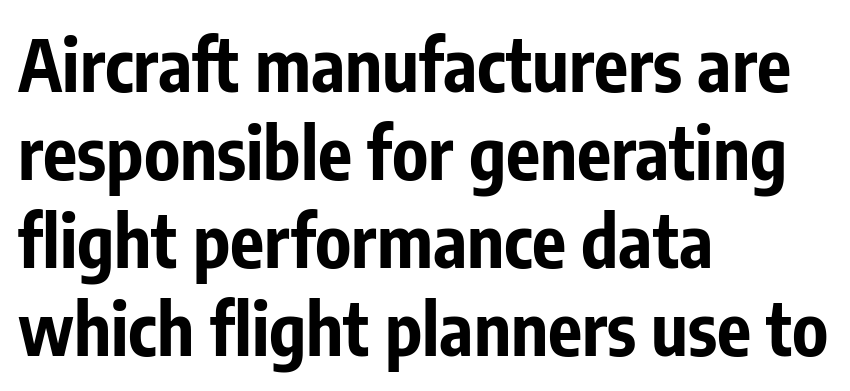
{"serif": "no", "italic": "no", "bold": "yes", "weight": "bold", "width": "condensed", "stroke_contrast": "low", "x_height": "medium", "monospaced": "no", "underline": "no", "align": "left", "line_spacing_ratio": 1.24, "letter_spacing": "normal", "letter_spacing_em": 0.0, "glyph_px": 71}
